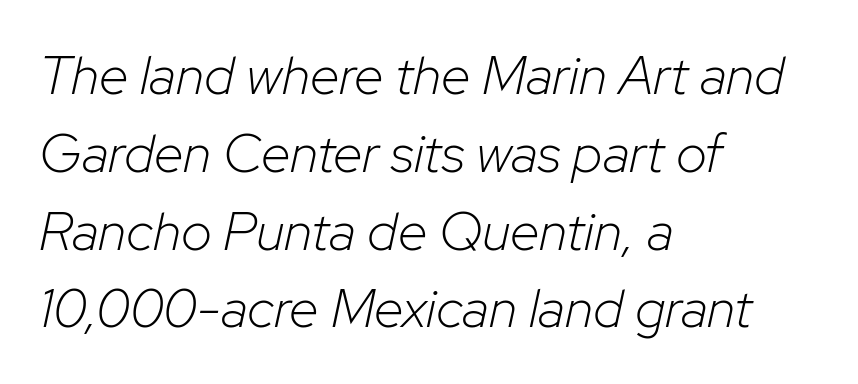
{"italic": "yes", "lean": "right", "slant_degrees": 12, "bold": "no", "weight": "light", "width": "normal", "stroke_contrast": "low", "x_height": "medium", "monospaced": "no", "underline": "no", "align": "left", "line_spacing": "normal", "line_spacing_ratio": 1.44, "letter_spacing": "normal", "letter_spacing_em": 0.0, "glyph_px": 54}
